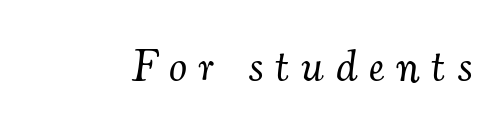
The image shows 45 px light serif type, italic (leaning right); set unusually wide letter spacing (+0.27 em), not underlined; medium stroke contrast and a small x-height.
